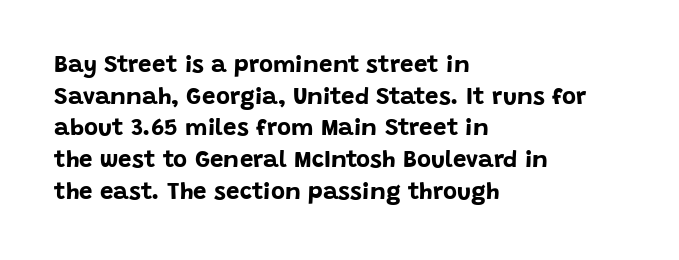
Honestly, the letter spacing is just normal — you wouldn't notice it. One glance says typical: line gaps are just what's usual. These lines stack with their left ends in a neat column. The type sits square on the baseline with zero lean. Descender tails drop into unmarked territory. How heavy is the stroke? Heavy — this is a bold.
